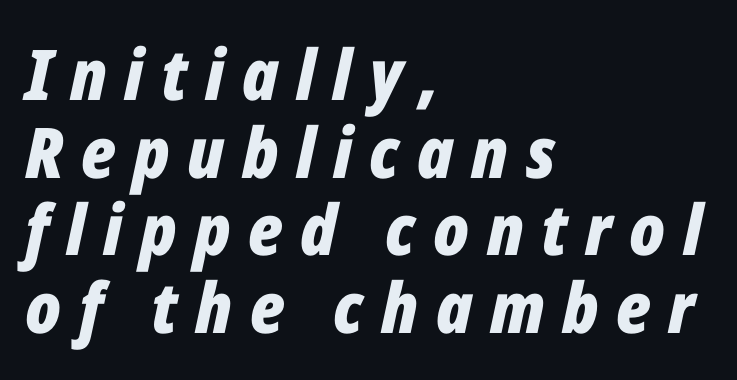
{"italic": "yes", "lean": "right", "slant_degrees": 12, "bold": "yes", "weight": "bold", "width": "condensed", "stroke_contrast": "low", "x_height": "medium", "monospaced": "no", "underline": "no", "align": "left", "line_spacing": "tight", "line_spacing_ratio": 1.11, "letter_spacing": "wide", "letter_spacing_em": 0.25, "glyph_px": 70}
